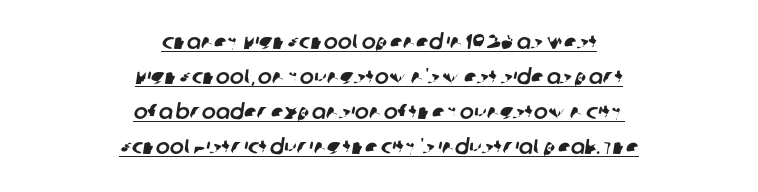
The image shows 21 px text type; set centered, normal line spacing (1.67x), normal letter spacing, underlined.
